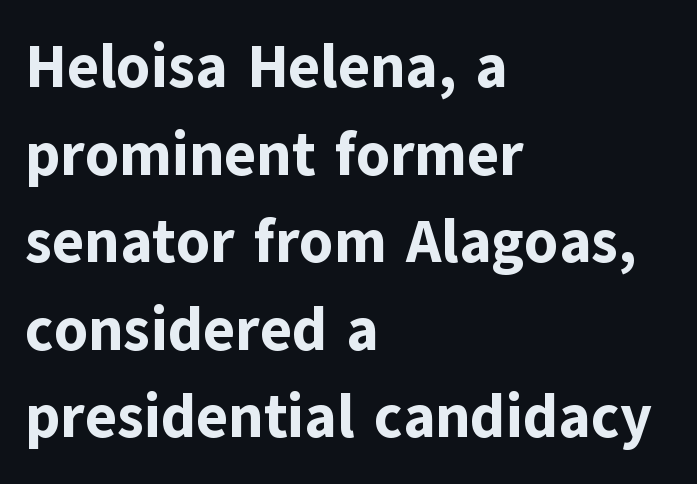
Q: Is the text bold? A: Yes.
Q: Is the text italic (slanted)? A: No, it is upright.
Q: Is the typeface a serif or a sans-serif typeface? A: Sans-serif.
Q: Is the text underlined? A: No.
Q: How is the paragraph aligned? A: Left-aligned.
Q: Is the spacing between letters normal or unusually wide? A: Normal.
Q: Is the spacing between lines tight, normal or loose? A: Normal.
Q: Width (condensed, normal, or wide)? A: Normal.
Q: Stroke contrast? A: Low.
Q: x-height? A: Medium.
Q: Monospaced? A: No.
